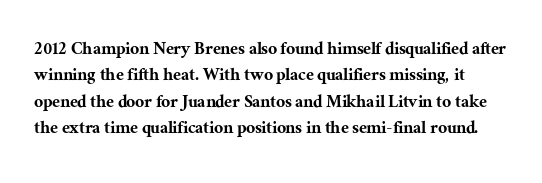
Q: Is the text italic (slanted)? A: No, it is upright.
Q: Is the text underlined? A: No.
Q: Is the spacing between letters normal or unusually wide? A: Normal.
Q: Is the spacing between lines tight, normal or loose? A: Normal.
